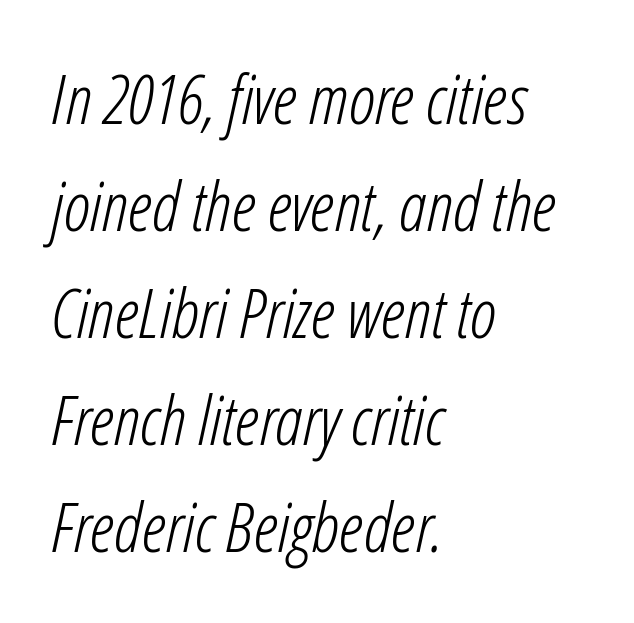
The image shows 69 px light, condensed type, italic (leaning right); set left-aligned, normal line spacing (1.55x), normal letter spacing, not underlined; low stroke contrast and a medium x-height.
